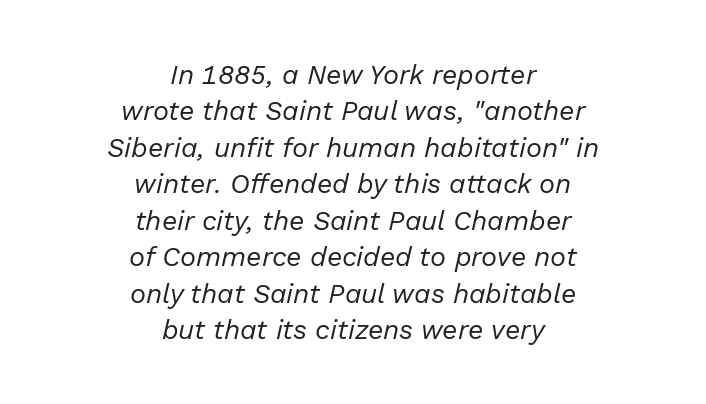
Q: Is the text bold? A: No.
Q: Is the text italic (slanted)? A: Yes, it leans right by about 13 degrees.
Q: Is the text underlined? A: No.
Q: How is the paragraph aligned? A: Centered.
Q: Is the spacing between letters normal or unusually wide? A: Normal.
Q: Is the spacing between lines tight, normal or loose? A: Normal.
